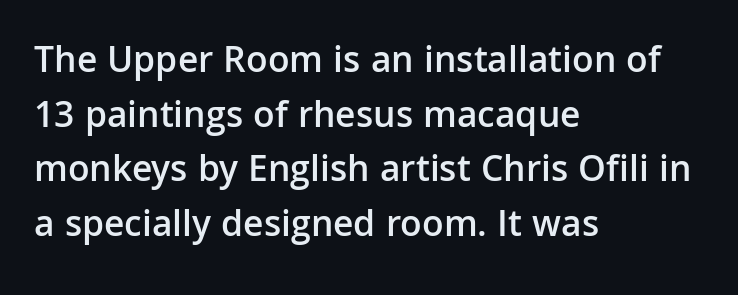
{"serif": "no", "italic": "no", "bold": "semi", "weight": "semibold", "width": "normal", "stroke_contrast": "low", "x_height": "medium", "monospaced": "no", "underline": "no", "align": "left", "line_spacing": "normal", "line_spacing_ratio": 1.44, "letter_spacing": "normal", "letter_spacing_em": 0.0, "glyph_px": 38}
